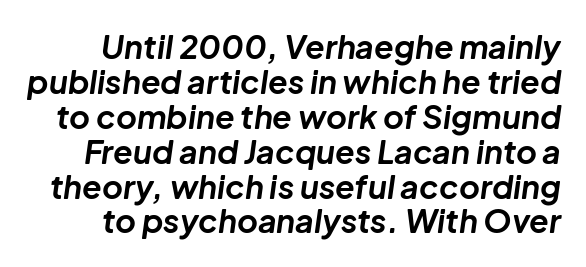
{"italic": "yes", "lean": "right", "slant_degrees": 8, "bold": "yes", "weight": "bold", "width": "normal", "stroke_contrast": "low", "x_height": "medium", "monospaced": "no", "underline": "no", "line_spacing": "tight", "line_spacing_ratio": 1.09, "letter_spacing": "normal", "letter_spacing_em": 0.0, "glyph_px": 32}
